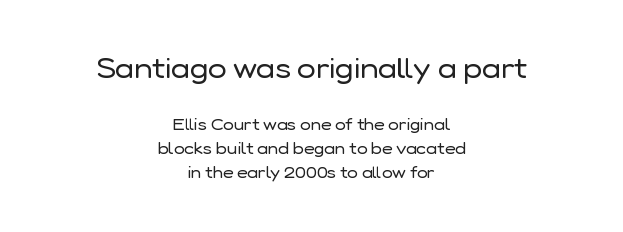
Q: Is the text bold? A: No.
Q: Is the text italic (slanted)? A: No, it is upright.
Q: Is the typeface a serif or a sans-serif typeface? A: Sans-serif.
Q: Is the text underlined? A: No.
Q: How is the paragraph aligned? A: Centered.
Q: Is the spacing between letters normal or unusually wide? A: Normal.
Q: Is the spacing between lines tight, normal or loose? A: Normal.
Q: Which block of text is set in a larger size, the first (top) or the second (bottom)? A: The first (top) one.
Q: Width (condensed, normal, or wide)? A: Normal.
Q: Stroke contrast? A: Low.
Q: x-height? A: Medium.
Q: Monospaced? A: No.
